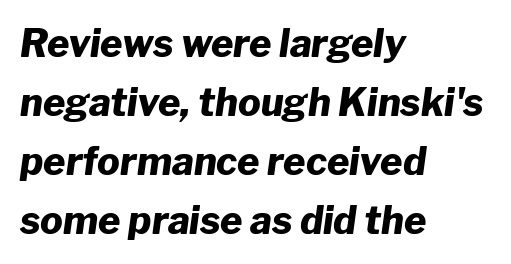
{"italic": "yes", "lean": "right", "slant_degrees": 8, "bold": "yes", "weight": "heavy", "width": "normal", "stroke_contrast": "low", "x_height": "medium", "monospaced": "no", "underline": "no", "align": "left", "line_spacing": "normal", "line_spacing_ratio": 1.55, "letter_spacing": "normal", "letter_spacing_em": 0.0, "glyph_px": 38}
